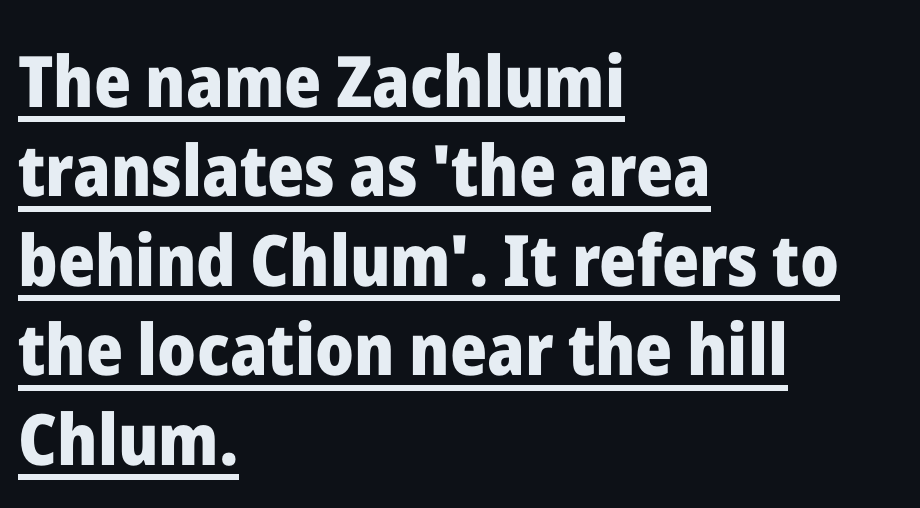
Short and long lines alike share a common starting point at left. You could not count columns in this text — the font is proportionally spaced. The rendering uses a moderate line-height, typical for paragraphs. The designer went with a sans here, leaving each stem footless.
